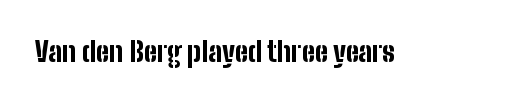
Q: Is the text bold? A: Yes.
Q: Is the text italic (slanted)? A: No, it is upright.
Q: Is the text underlined? A: No.
Q: Is the spacing between letters normal or unusually wide? A: Normal.
